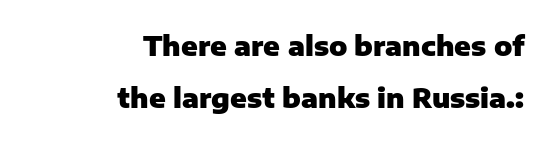
Q: Is the text bold? A: Yes.
Q: Is the text italic (slanted)? A: No, it is upright.
Q: Is the text underlined? A: No.
Q: How is the paragraph aligned? A: Right-aligned.
Q: Is the spacing between letters normal or unusually wide? A: Normal.
Q: Is the spacing between lines tight, normal or loose? A: Loose.
